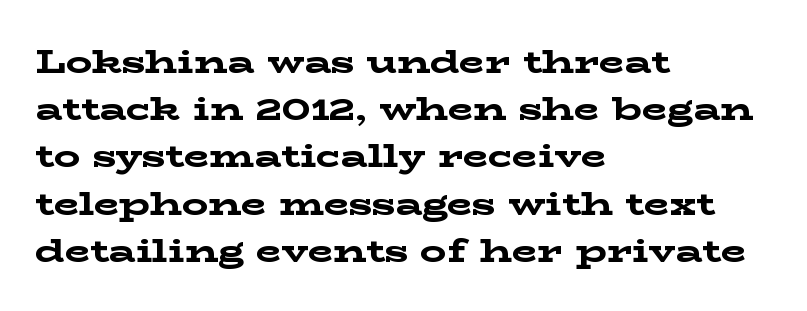
The image shows 33 px bold, wide serif type, upright; set left-aligned, normal line spacing (1.43x), normal letter spacing, not underlined; low stroke contrast and a medium x-height.
